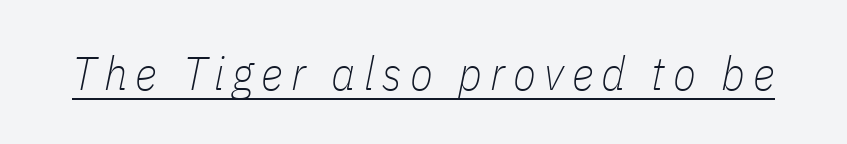
The text carries the slant typical of an italic or oblique font. The typeface has the unassuming heft of standard copy or less. The passage shown is typed in a proportional face where columns would drift. The glyphs are accompanied by a horizontal stroke just below them.
